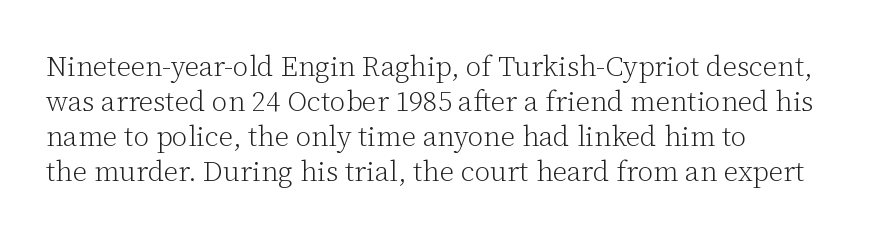
This rendering leaves character spacing at its baseline value. These lines stack with their left ends in a neat column. The passage shown is typed in a proportional face where columns would drift. The letters carry serifs — small finishing strokes at the ends of their stems.
